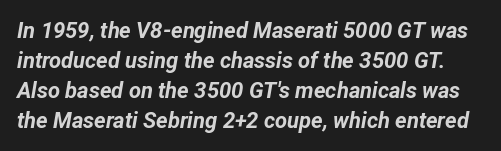
Q: Is the text bold? A: Yes.
Q: Is the text italic (slanted)? A: Yes, it leans right by about 12 degrees.
Q: Is the text underlined? A: No.
Q: Is the spacing between letters normal or unusually wide? A: Normal.
Q: Is the spacing between lines tight, normal or loose? A: Normal.
